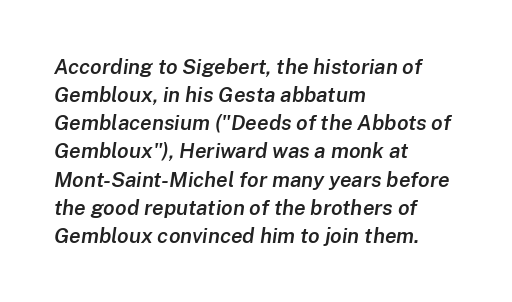
Quick note: underline off. Tall strokes in this sample are angled rather than plumb. Compared with an ordinary text face, these strokes are moderately heavier — a semibold. Normally led — the rows are evenly, conventionally spaced. Caption: multi-line text, flush left, ragged right. The passage shown has conventional tracking throughout.
